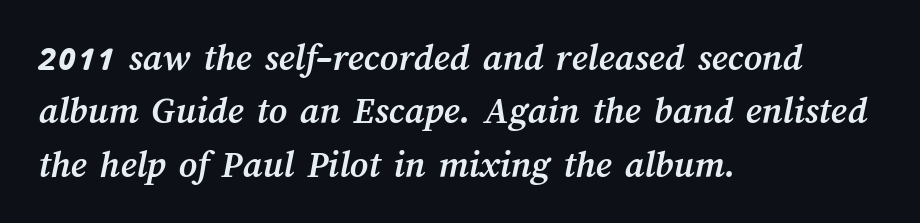
{"bold": "yes", "weight": "semibold", "width": "normal", "stroke_contrast": "medium", "x_height": "medium", "monospaced": "no", "underline": "no", "align": "left", "line_spacing": "normal", "line_spacing_ratio": 1.37, "letter_spacing": "normal", "letter_spacing_em": 0.0, "glyph_px": 39}
